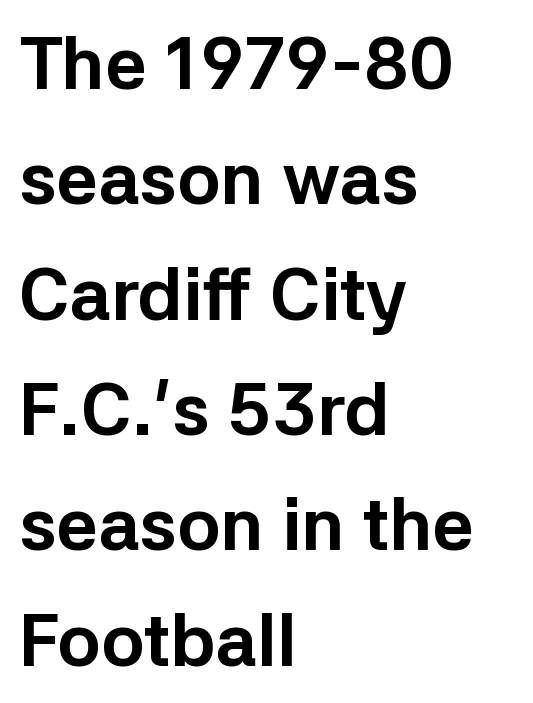
{"serif": "no", "italic": "no", "bold": "yes", "weight": "bold", "width": "normal", "stroke_contrast": "low", "x_height": "medium", "monospaced": "no", "underline": "no", "align": "left", "line_spacing": "normal", "line_spacing_ratio": 1.58, "letter_spacing": "normal", "letter_spacing_em": 0.0, "glyph_px": 73}
